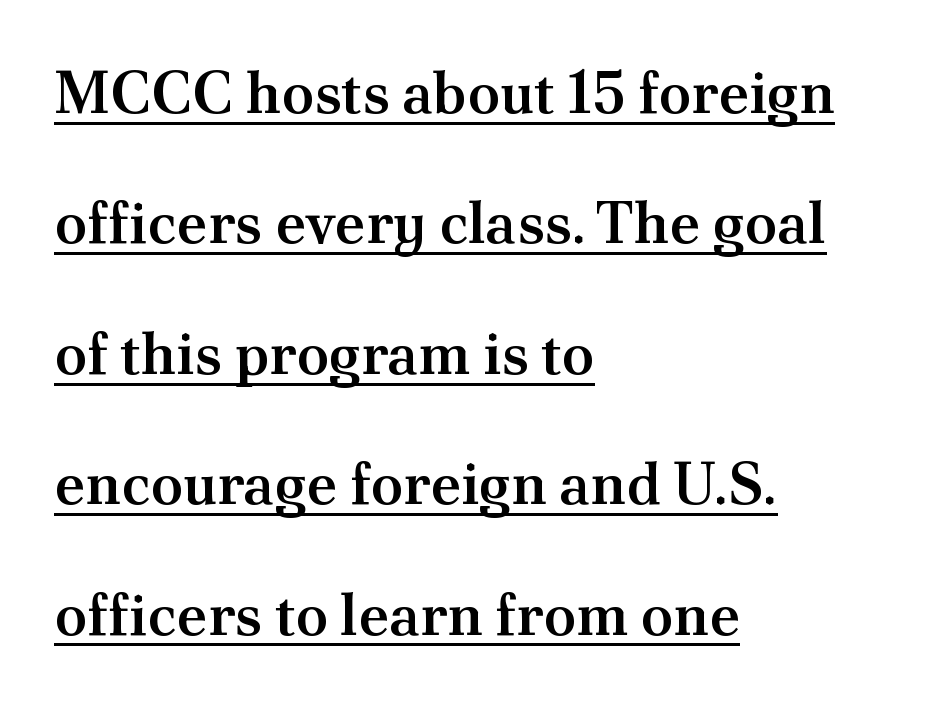
Q: Is the text bold? A: Semi-bold.
Q: Is the text italic (slanted)? A: No, it is upright.
Q: Is the typeface a serif or a sans-serif typeface? A: Serif.
Q: Is the text underlined? A: Yes.
Q: How is the paragraph aligned? A: Left-aligned.
Q: Is the spacing between letters normal or unusually wide? A: Normal.
Q: Is the spacing between lines tight, normal or loose? A: Loose.
Q: Width (condensed, normal, or wide)? A: Normal.
Q: Stroke contrast? A: Medium.
Q: x-height? A: Small.
Q: Monospaced? A: No.
